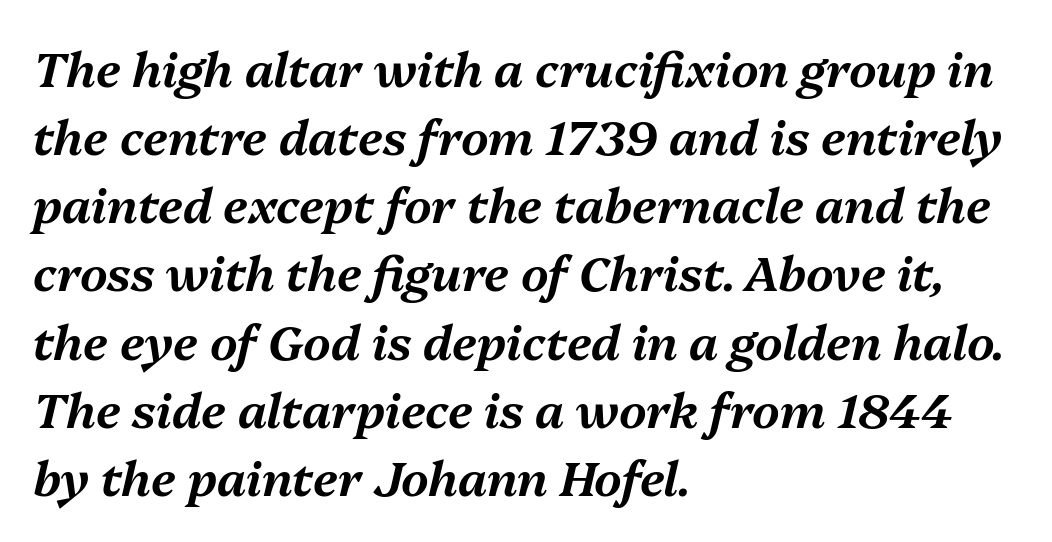
Q: Is the text italic (slanted)? A: Yes, it leans right by about 13 degrees.
Q: Is the text underlined? A: No.
Q: How is the paragraph aligned? A: Left-aligned.
Q: Is the spacing between letters normal or unusually wide? A: Normal.
Q: Is the spacing between lines tight, normal or loose? A: Normal.
Q: Width (condensed, normal, or wide)? A: Normal.
Q: Stroke contrast? A: Medium.
Q: x-height? A: Medium.
Q: Monospaced? A: No.
